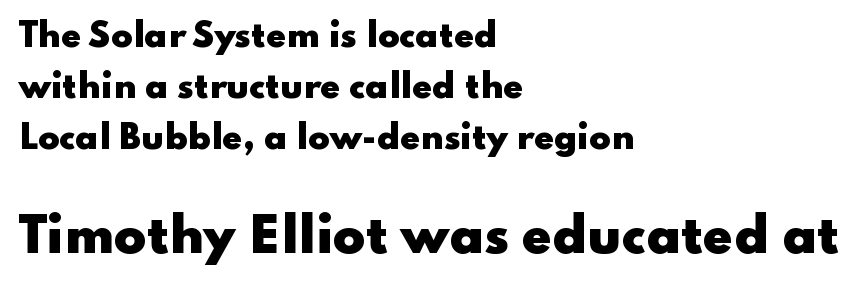
{"serif": "no", "italic": "no", "bold": "yes", "weight": "heavy", "width": "wide", "stroke_contrast": "low", "x_height": "small", "monospaced": "no", "underline": "no", "align": "left", "line_spacing": "normal", "line_spacing_ratio": 1.6, "letter_spacing": "normal", "letter_spacing_em": 0.0, "larger_block": "second", "size_ratio": 1.5, "glyph_px": 48}
